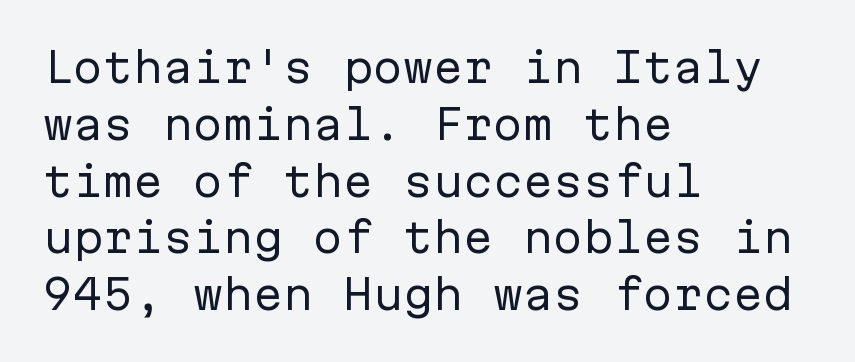
The image shows 40 px regular-weight sans-serif type, upright, monospaced; set left-aligned, normal line spacing (1.42x), normal letter spacing, not underlined; low stroke contrast and a medium x-height.
